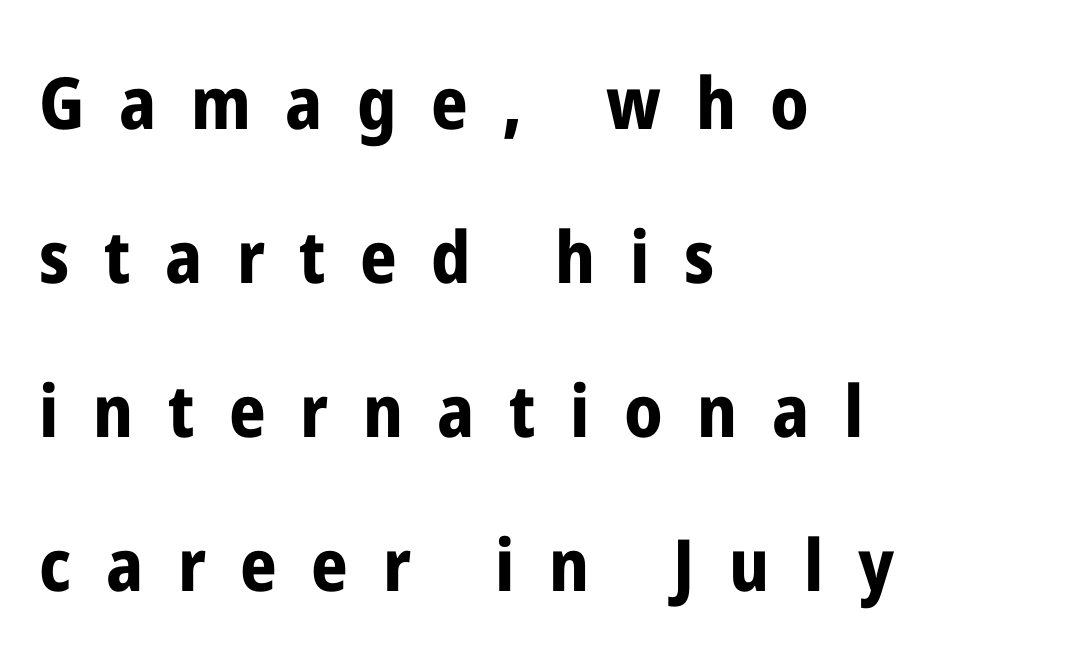
{"serif": "no", "italic": "no", "bold": "yes", "weight": "bold", "width": "condensed", "stroke_contrast": "low", "x_height": "medium", "monospaced": "no", "underline": "no", "align": "left", "line_spacing": "loose", "line_spacing_ratio": 2.14, "letter_spacing": "wide", "letter_spacing_em": 0.48, "glyph_px": 72}
